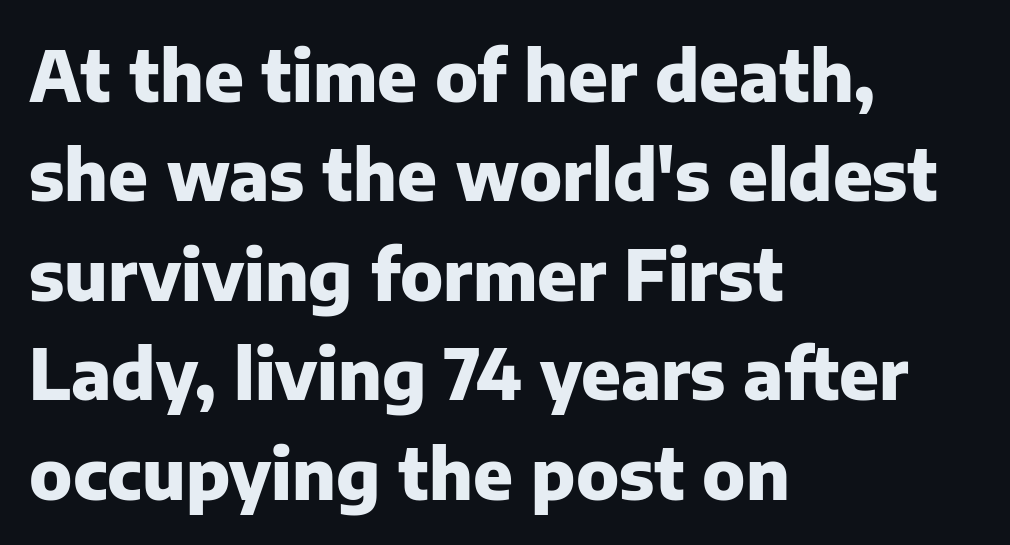
A typesetter would call this leading conventional body-copy spacing. Glyph-to-glyph distance matches everyday printed text. Style check: upright. Varying glyph widths throughout — classic text-font behaviour.
